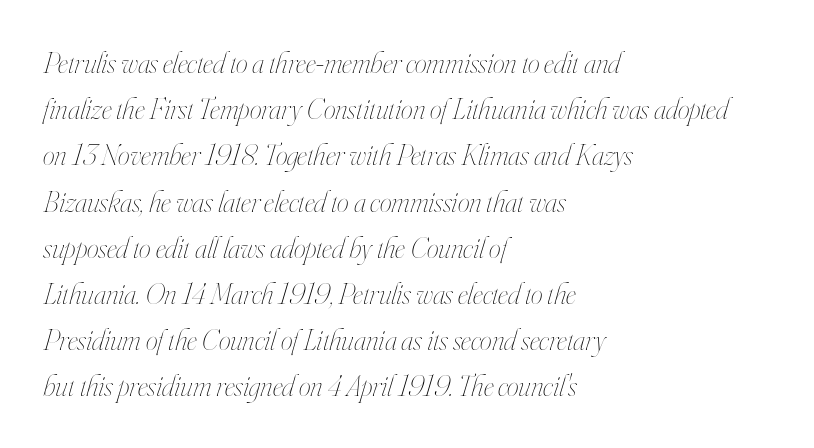
{"italic": "yes", "lean": "right", "slant_degrees": 16, "bold": "no", "weight": "thin", "width": "condensed", "stroke_contrast": "high", "x_height": "small", "monospaced": "no", "underline": "no", "align": "left", "line_spacing": "normal", "line_spacing_ratio": 1.54, "letter_spacing": "normal", "letter_spacing_em": 0.0, "glyph_px": 30}
